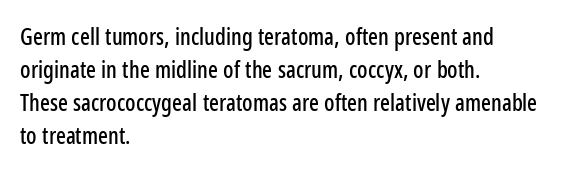
{"italic": "no", "underline": "no", "align": "left", "line_spacing": "normal", "line_spacing_ratio": 1.43, "letter_spacing": "normal", "letter_spacing_em": 0.0, "glyph_px": 23}
